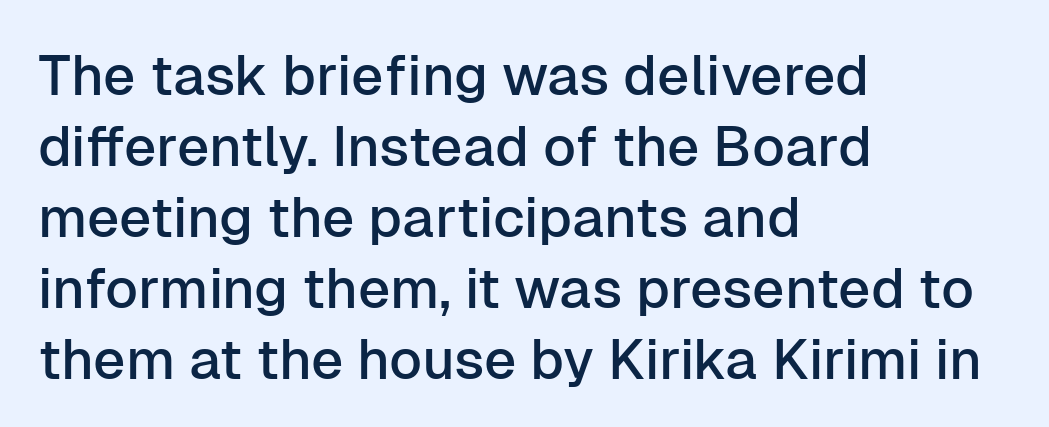
Serif or sans? Sans — the stroke terminals are bare. The passage is arranged the way most books set body copy — flush left. Every character sits straight up, as roman type does. Normally led — the rows are evenly, conventionally spaced. The baseline area is clear.
